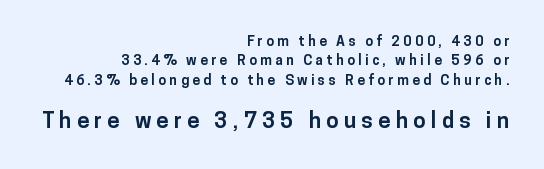
The image shows 22 px bold type, upright; set right-aligned, normal line spacing (1.39x), unusually wide letter spacing (+0.24 em), not underlined; the second (bottom) block is 1.57x larger.
